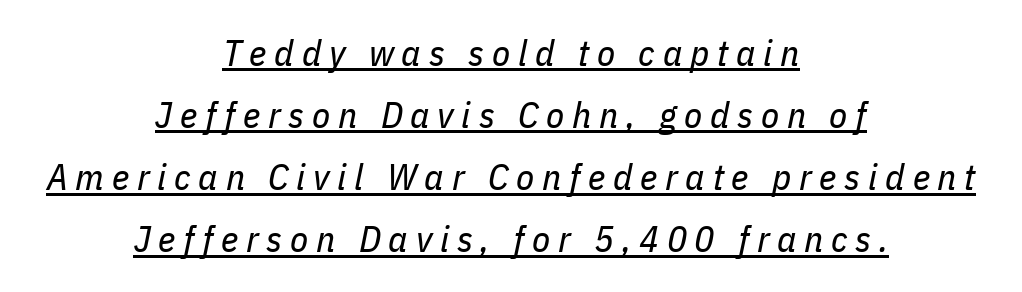
The image shows 37 px regular-weight, condensed type, italic (leaning right); set centered, normal line spacing (1.68x), unusually wide letter spacing (+0.21 em), underlined; low stroke contrast and a medium x-height.
